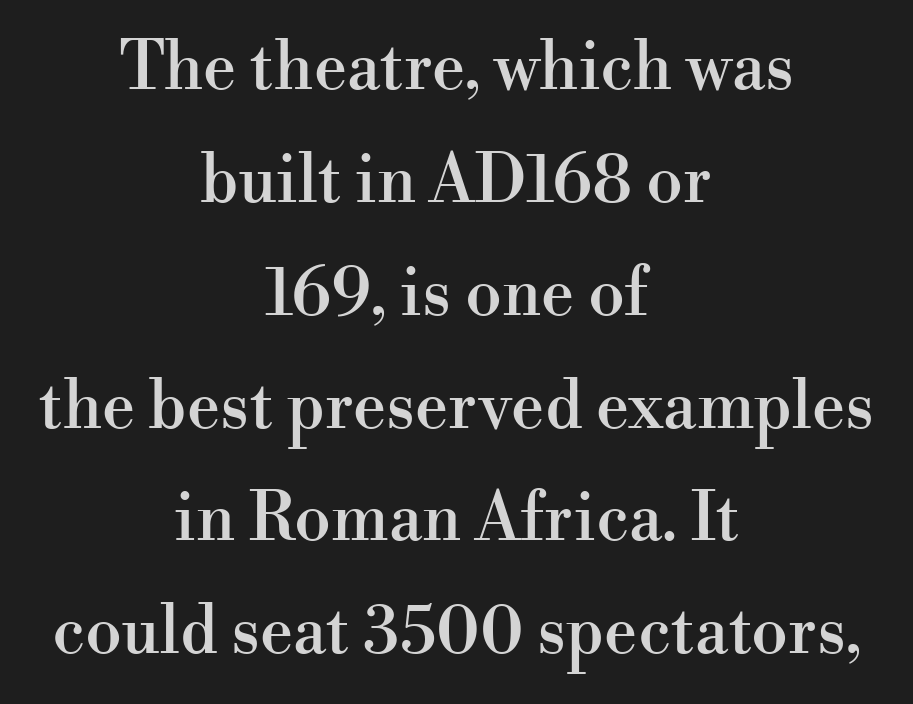
The type sits square on the baseline with zero lean. Clear beneath every line of the passage. The whitespace from short lines is split evenly between both sides. Type style note: has serifs.
